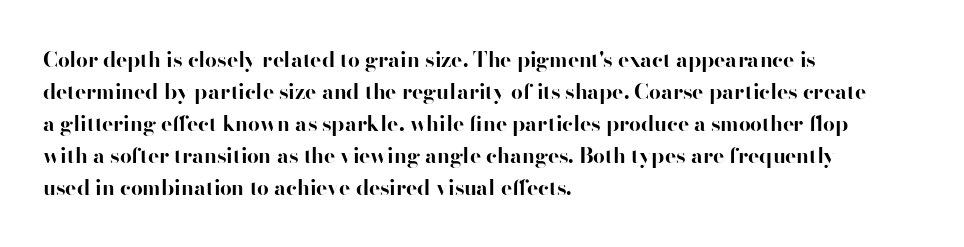
The type sits square on the baseline with zero lean. Summary of weight: heavy, a full bold. Interline gaps are of average width in this sample. The type is set solid horizontally, with unmodified tracking. Underline: absent.
